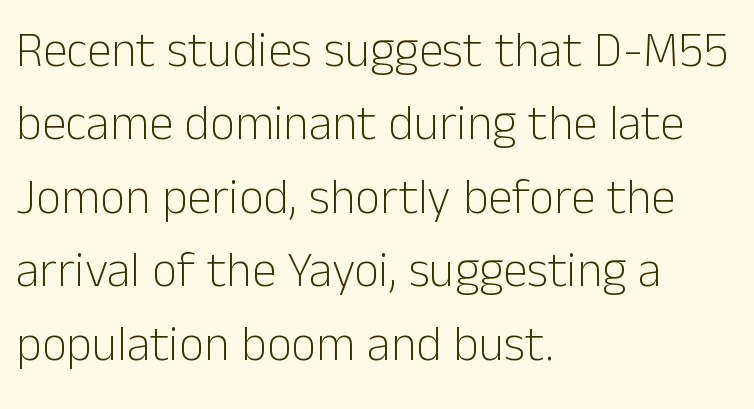
The image shows 49 px light sans-serif type, upright; set left-aligned, normal line spacing (1.5x), normal letter spacing, not underlined; low stroke contrast and a medium x-height.
